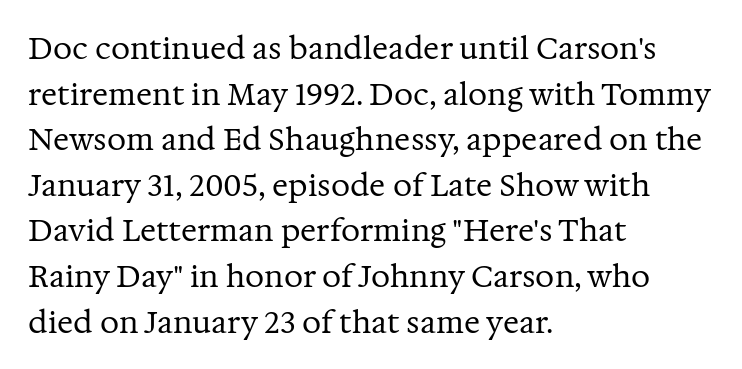
Quick note: underline off. There is no visible air inserted between adjacent glyphs. The typesetting does not lean heavy: it is not bold. Style check: upright.
